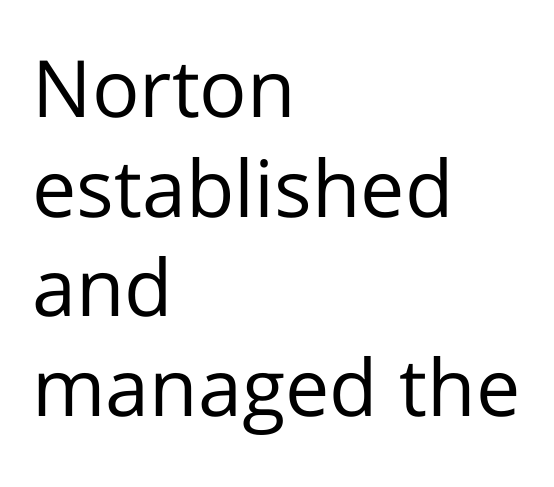
{"serif": "no", "italic": "no", "bold": "no", "weight": "regular", "width": "normal", "stroke_contrast": "low", "x_height": "medium", "monospaced": "no", "underline": "no", "align": "left", "line_spacing": "normal", "line_spacing_ratio": 1.26, "letter_spacing": "normal", "letter_spacing_em": 0.0, "glyph_px": 79}
